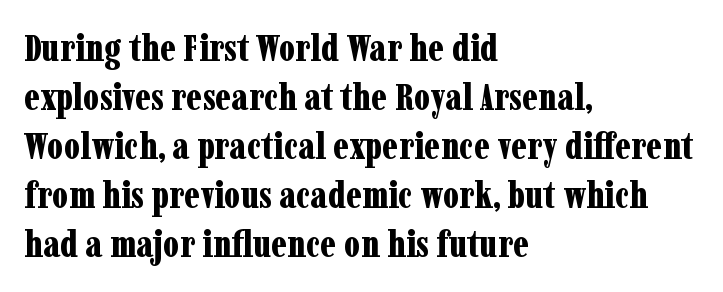
Type style note: has serifs. This sample is left-justified, so line endings fall wherever the words run out. It's the straight-up-and-down kind of type. Just letters on the line, the space beneath them empty.
